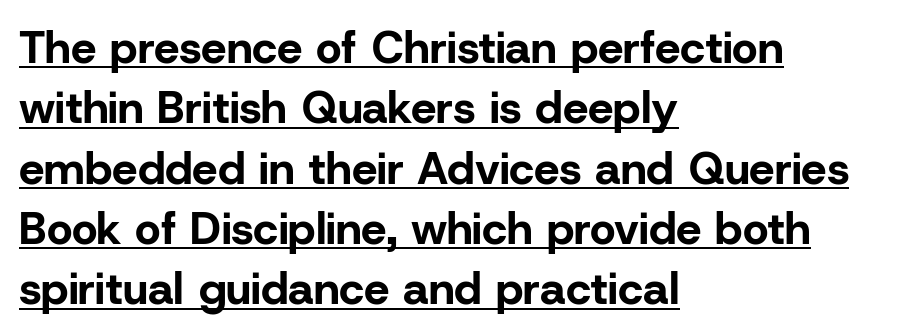
Serif or sans? Sans — the stroke terminals are bare. Baseline-to-baseline distance is the conventional proportion of letter height. The compositor pushed each line to the left boundary. If you drew a line through each stem, it would be perfectly vertical. The line texture is even and compact thanks to regular tracking.
